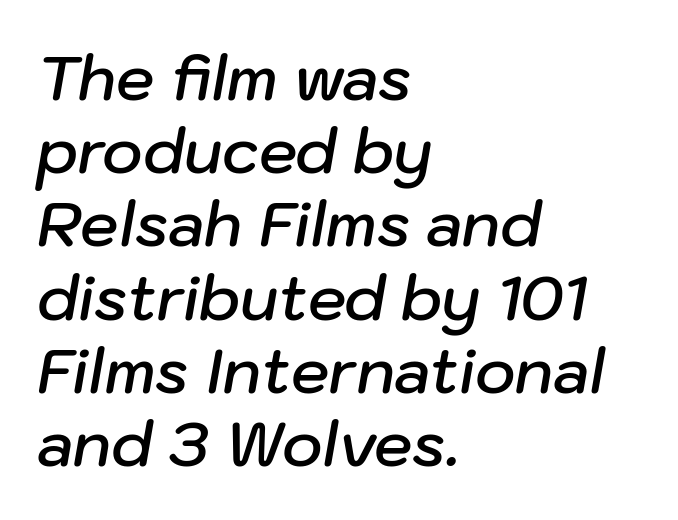
Yep, that's italic — everything's leaning. Semibold letterforms, between regular and bold. Between one letter and the next there's only the usual sliver of space. Beneath every word, the page is bare.
